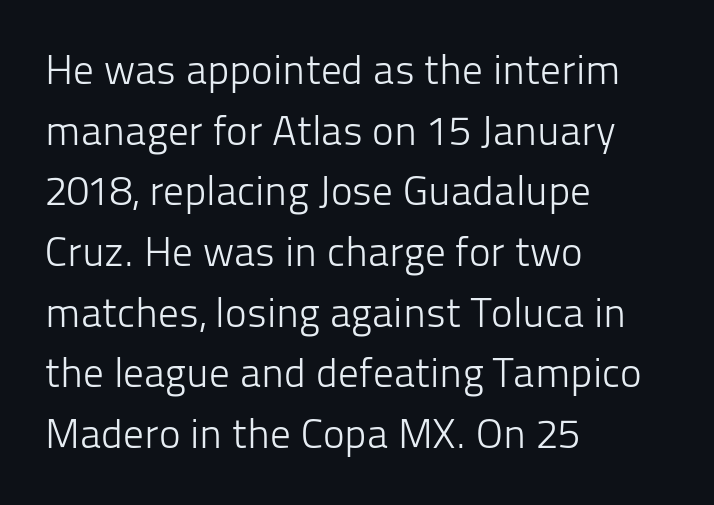
{"serif": "no", "italic": "no", "bold": "no", "weight": "light", "width": "normal", "stroke_contrast": "low", "x_height": "medium", "monospaced": "no", "underline": "no", "align": "left", "line_spacing": "normal", "line_spacing_ratio": 1.48, "letter_spacing": "normal", "letter_spacing_em": 0.0, "glyph_px": 41}
